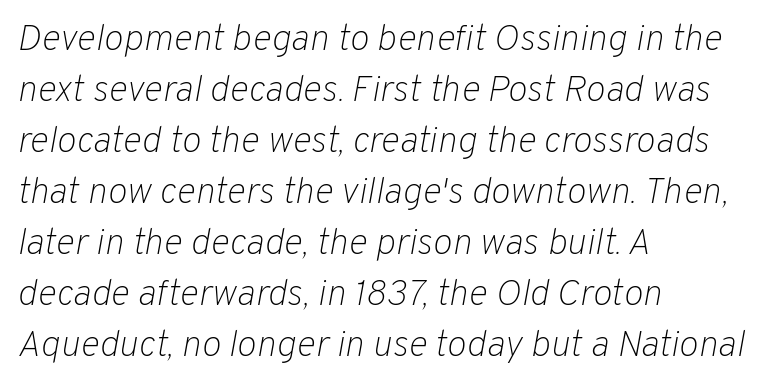
Typeset ragged right — the left edge is the straight one. Compared with typical paragraphs, the rows here are spaced about the same. No extra ink here — the face is not bold. Spacing between characters is what you'd get straight out of the box.
